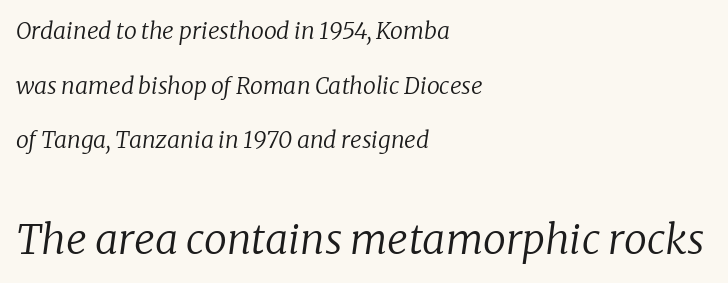
{"serif": "yes", "italic": "yes", "lean": "right", "slant_degrees": 8, "bold": "no", "weight": "regular", "width": "normal", "stroke_contrast": "low", "x_height": "medium", "monospaced": "no", "underline": "no", "align": "left", "line_spacing": "loose", "line_spacing_ratio": 2.38, "letter_spacing": "normal", "letter_spacing_em": 0.0, "larger_block": "second", "size_ratio": 1.78, "glyph_px": 41}
